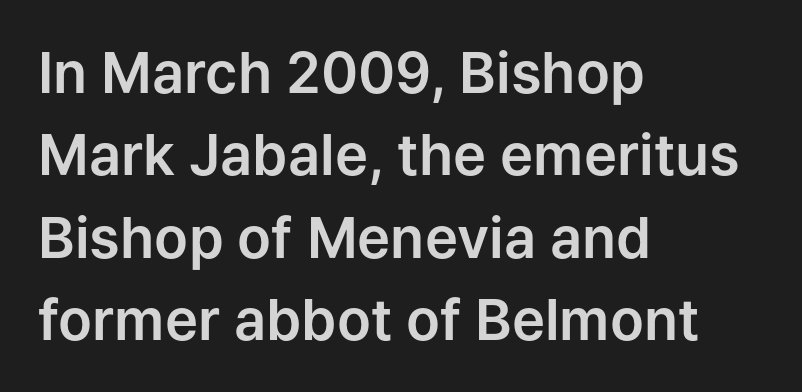
{"serif": "no", "italic": "no", "width": "normal", "stroke_contrast": "low", "x_height": "medium", "monospaced": "no", "underline": "no", "align": "left", "line_spacing": "normal", "line_spacing_ratio": 1.47, "letter_spacing": "normal", "letter_spacing_em": 0.0, "glyph_px": 56}
